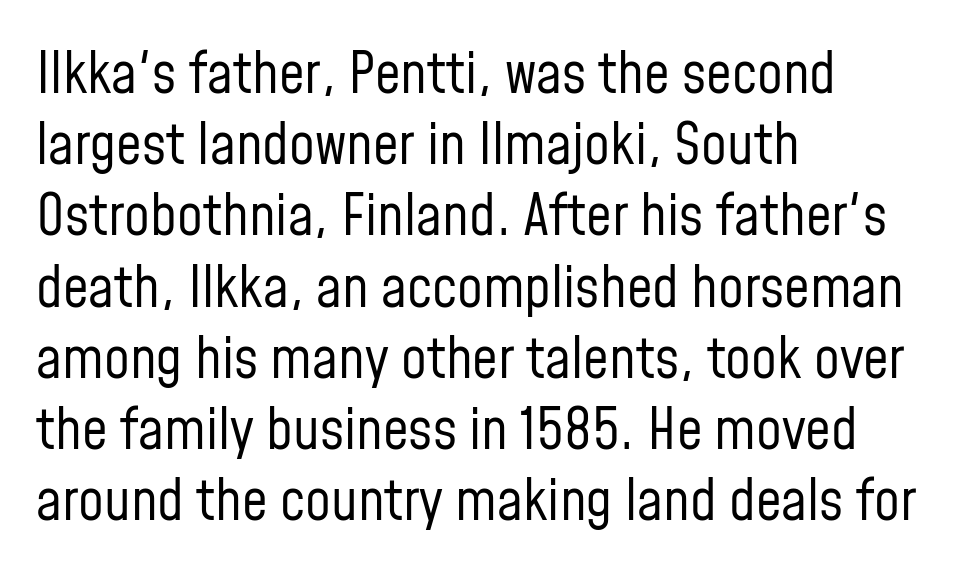
Q: Is the text bold? A: No.
Q: Is the text italic (slanted)? A: No, it is upright.
Q: Is the typeface a serif or a sans-serif typeface? A: Sans-serif.
Q: Is the text underlined? A: No.
Q: How is the paragraph aligned? A: Left-aligned.
Q: Is the spacing between letters normal or unusually wide? A: Normal.
Q: Is the spacing between lines tight, normal or loose? A: Normal.
Q: Width (condensed, normal, or wide)? A: Condensed.
Q: Stroke contrast? A: Low.
Q: x-height? A: Medium.
Q: Monospaced? A: No.
